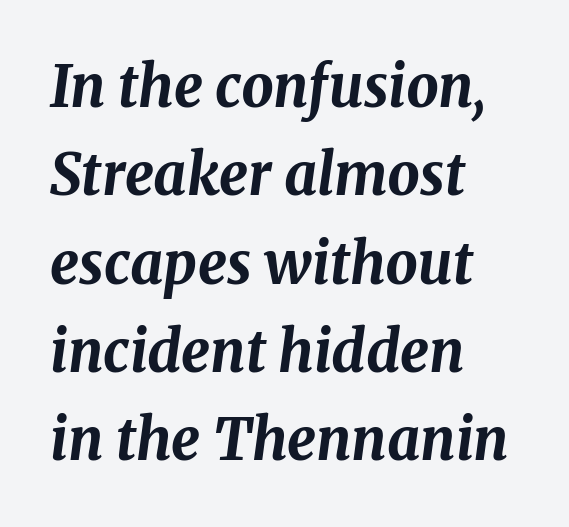
The image shows 57 px bold type, italic (leaning right); set left-aligned, normal line spacing (1.55x), normal letter spacing, not underlined; medium stroke contrast and a medium x-height.
